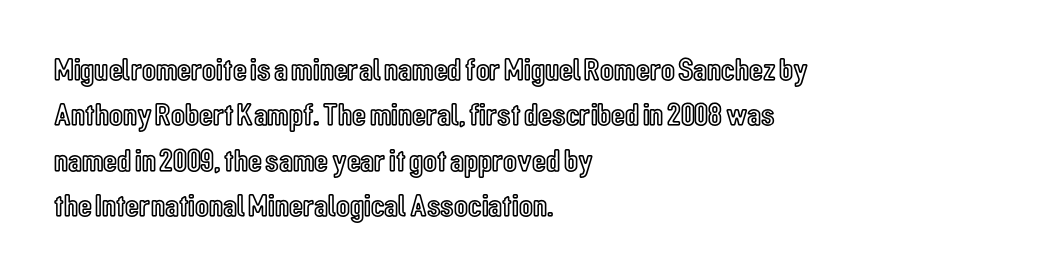
The image shows 32 px condensed type, upright; set left-aligned, normal line spacing (1.42x), normal letter spacing, not underlined; a medium x-height.
